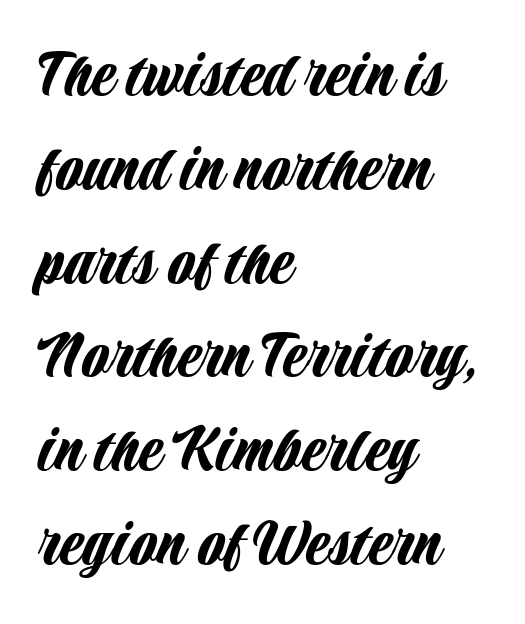
Q: Is the text italic (slanted)? A: Yes.
Q: Is the typeface a serif or a sans-serif typeface? A: Sans-serif.
Q: Is the text underlined? A: No.
Q: How is the paragraph aligned? A: Left-aligned.
Q: Is the spacing between letters normal or unusually wide? A: Normal.
Q: Is the spacing between lines tight, normal or loose? A: Normal.
Q: Width (condensed, normal, or wide)? A: Condensed.
Q: Stroke contrast? A: Low.
Q: x-height? A: Large.
Q: Monospaced? A: No.
